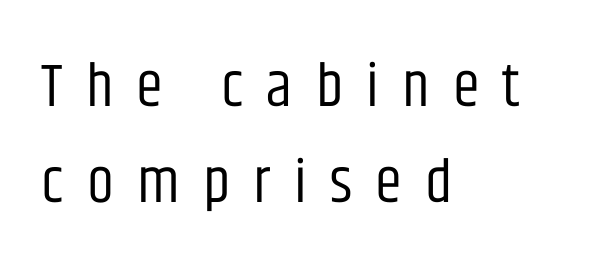
Q: Is the text bold? A: No.
Q: Is the text italic (slanted)? A: No, it is upright.
Q: Is the typeface a serif or a sans-serif typeface? A: Sans-serif.
Q: Is the text underlined? A: No.
Q: How is the paragraph aligned? A: Left-aligned.
Q: Is the spacing between letters normal or unusually wide? A: Unusually wide.
Q: Is the spacing between lines tight, normal or loose? A: Normal.
Q: Width (condensed, normal, or wide)? A: Condensed.
Q: Stroke contrast? A: Low.
Q: x-height? A: Large.
Q: Monospaced? A: No.
